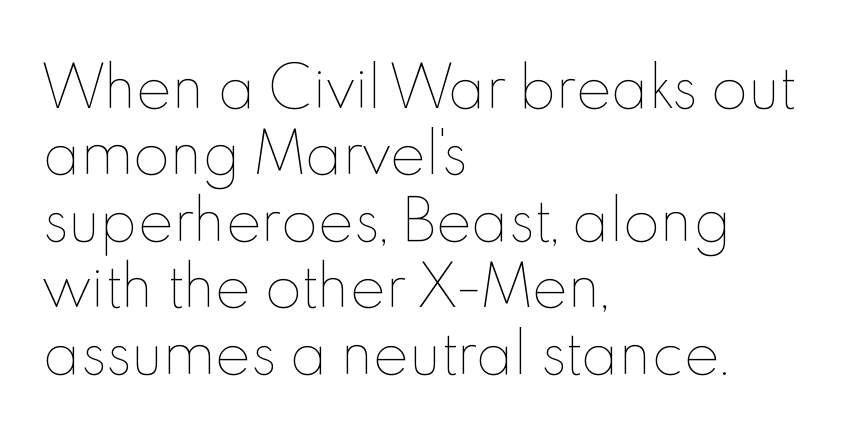
The image shows 54 px thin type, upright; set left-aligned, line spacing 1.23x, normal letter spacing, not underlined; a small x-height.
